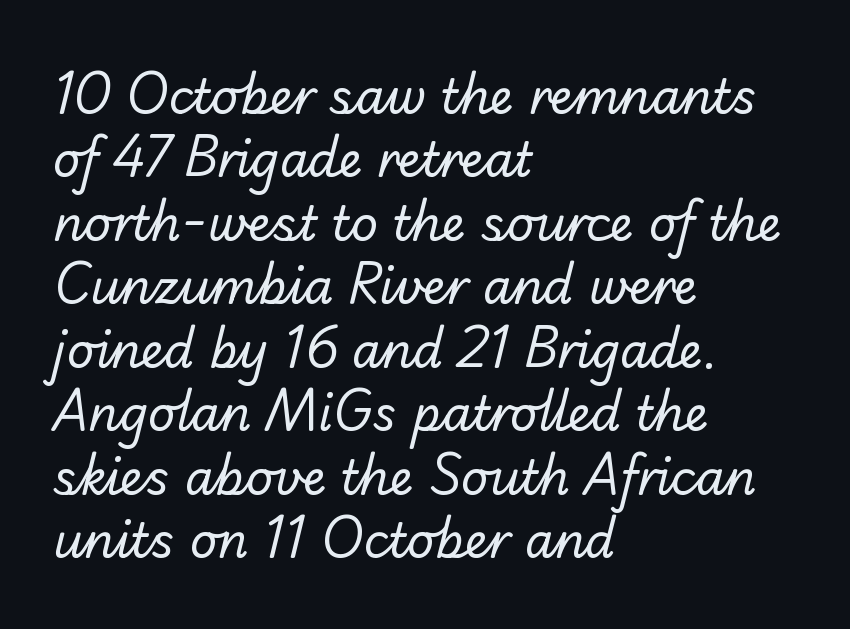
The image shows 47 px regular-weight sans-serif type; set left-aligned, normal line spacing (1.35x), normal letter spacing, not underlined; low stroke contrast and a small x-height.
